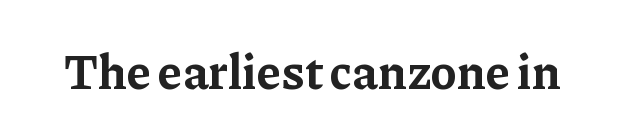
Does the type have serifs? Yes, each stem ends in a small foot. Looks like regular typesetting: each glyph gets only the width it needs. Honestly, the letter spacing is just normal — you wouldn't notice it. The specimen reads as upright at a glance. Emphasis by weight is at full strength: bold.
